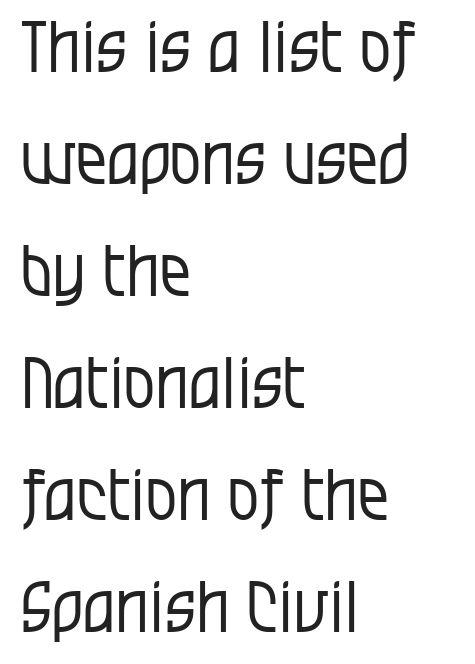
If you measured baseline to baseline, you'd find a middling distance. These lines are rendered in a variable-pitch font. Style check: upright. Regarding serifs, this sample does without them. Horizontally, the lines are justified to the leading edge only. Nothing unusual about the tracking: characters are spaced as the font intends.
